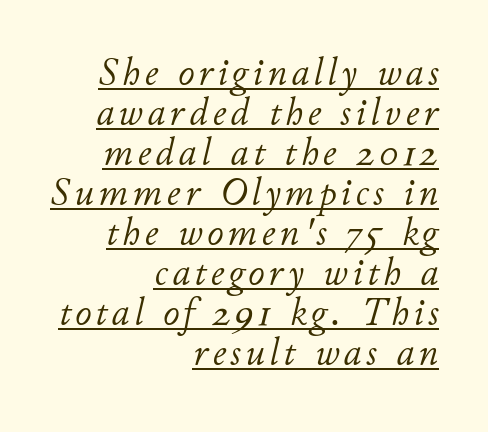
The image shows 40 px light type, italic (leaning right); set right-aligned, tight line spacing (1.0x), underlined; low stroke contrast and a small x-height.
